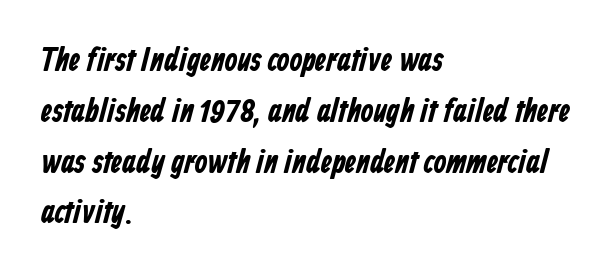
These words are printed bold, with thick strokes throughout. Do the characters align in a grid? No, the font is proportional. Successive baselines arrive at the customary interval. The face used here is a sans, in the tradition of grotesques and geometrics. Layout note: lines flush left.
